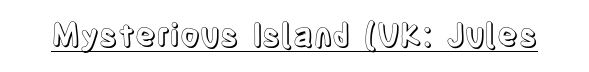
The image shows 31 px condensed type, upright; set normal letter spacing, underlined; a large x-height.
